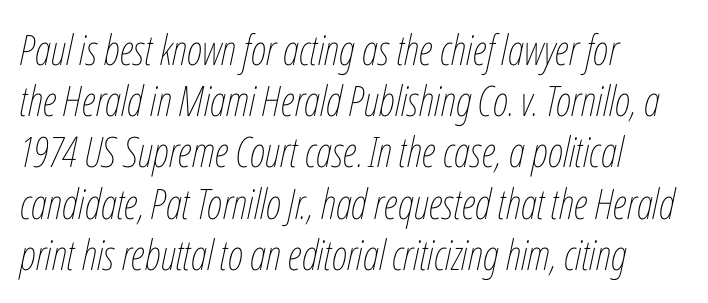
{"italic": "yes", "lean": "right", "slant_degrees": 12, "bold": "no", "weight": "thin", "width": "condensed", "stroke_contrast": "low", "x_height": "medium", "monospaced": "no", "underline": "no", "align": "left", "line_spacing_ratio": 1.22, "letter_spacing": "normal", "letter_spacing_em": 0.0, "glyph_px": 42}
